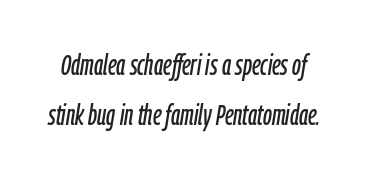
Q: Is the text italic (slanted)? A: Yes, it leans right by about 9 degrees.
Q: Is the text underlined? A: No.
Q: Is the spacing between letters normal or unusually wide? A: Normal.
Q: Width (condensed, normal, or wide)? A: Condensed.
Q: Stroke contrast? A: Low.
Q: x-height? A: Medium.
Q: Monospaced? A: No.
